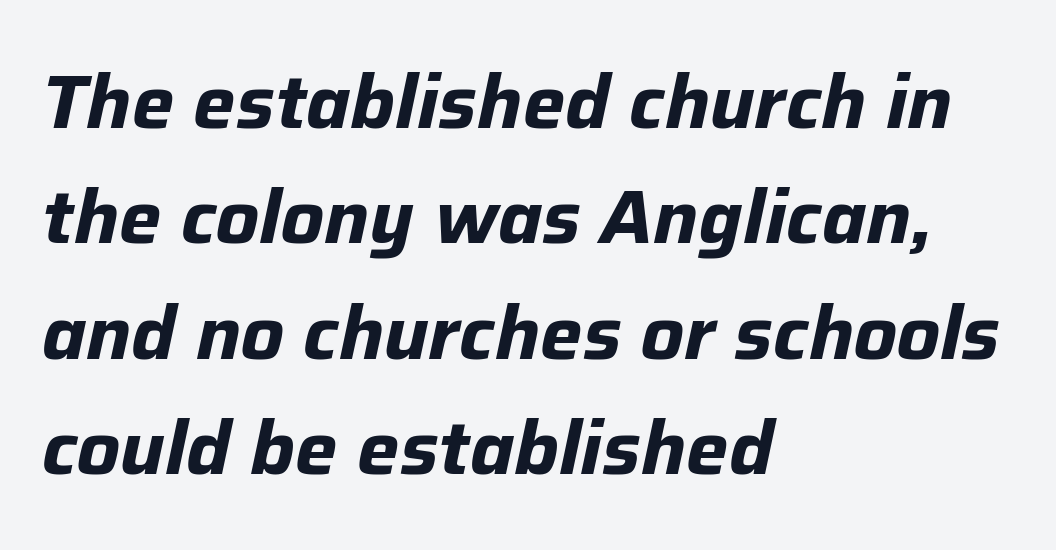
Looks like regular typesetting: each glyph gets only the width it needs. Observe the ordinary spacing: letters are neighbours, not strangers. Check the space under the baseline: it is left empty. Looking at the ascenders, they clearly lean.
